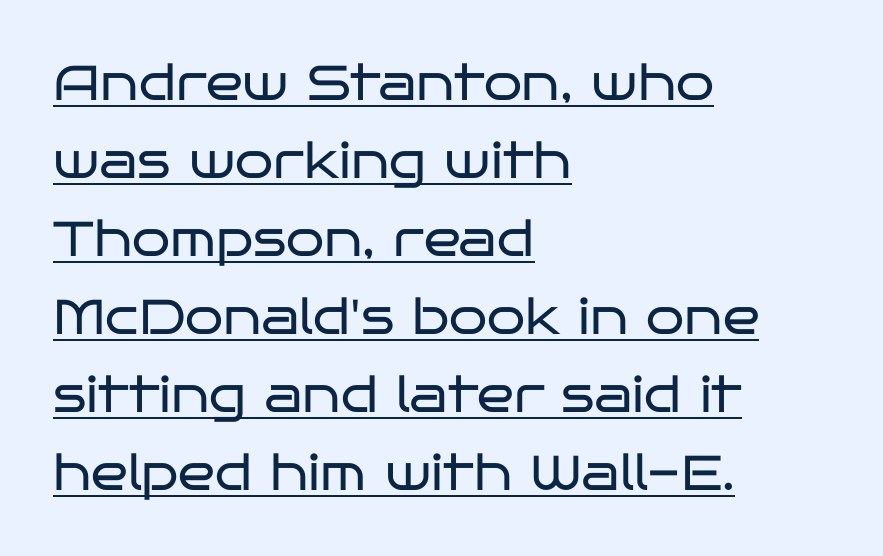
Line starts are locked; line ends wander. Observe the absence of serifs on each vertical stroke in this sample. These lines are rendered in a variable-pitch font. A continuous stroke trails under the words, as in a hyperlink. If you drew a line through each stem, it would be perfectly vertical.
